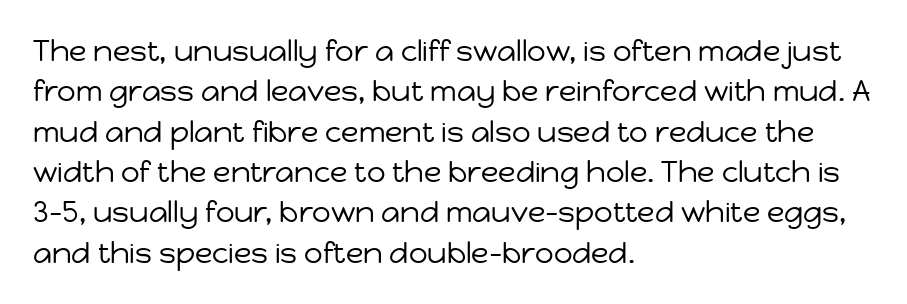
{"serif": "no", "italic": "no", "bold": "no", "weight": "regular", "width": "normal", "stroke_contrast": "low", "x_height": "medium", "monospaced": "no", "underline": "no", "align": "left", "line_spacing": "normal", "line_spacing_ratio": 1.39, "letter_spacing": "normal", "letter_spacing_em": 0.0, "glyph_px": 29}
